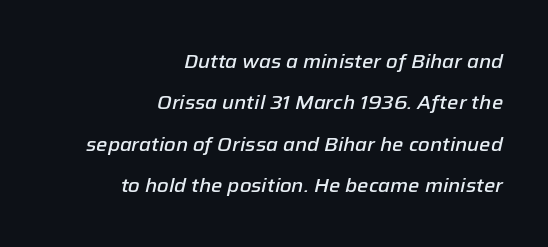
Q: Is the text bold? A: Semi-bold.
Q: Is the text italic (slanted)? A: Yes, it leans right by about 12 degrees.
Q: Is the text underlined? A: No.
Q: How is the paragraph aligned? A: Right-aligned.
Q: Is the spacing between letters normal or unusually wide? A: Normal.
Q: Is the spacing between lines tight, normal or loose? A: Loose.
